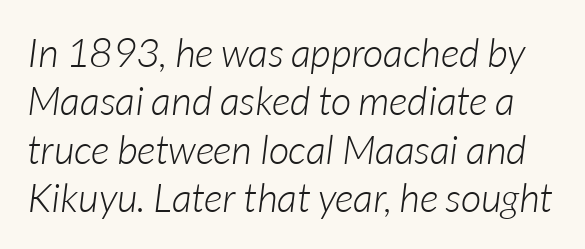
{"italic": "yes", "lean": "right", "slant_degrees": 7, "bold": "no", "weight": "light", "width": "normal", "stroke_contrast": "low", "x_height": "medium", "monospaced": "no", "underline": "no", "line_spacing_ratio": 1.21, "letter_spacing": "normal", "letter_spacing_em": 0.0, "glyph_px": 40}
